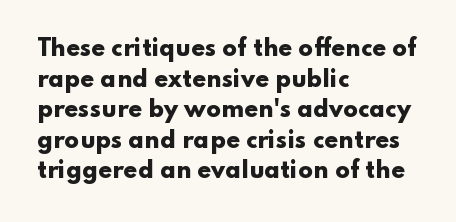
Q: Is the text bold? A: Yes.
Q: Is the text italic (slanted)? A: No, it is upright.
Q: Is the text underlined? A: No.
Q: How is the paragraph aligned? A: Left-aligned.
Q: Is the spacing between letters normal or unusually wide? A: Normal.
Q: Is the spacing between lines tight, normal or loose? A: Normal.
